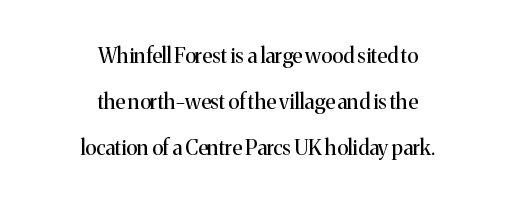
The image shows 21 px text type, upright; set centered, loose line spacing (2.2x), normal letter spacing, not underlined.
